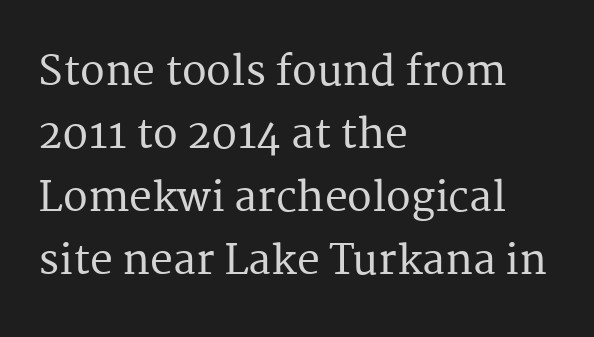
The image shows 41 px serif type, upright; set left-aligned, normal line spacing (1.54x), normal letter spacing, not underlined; medium stroke contrast and a medium x-height.
